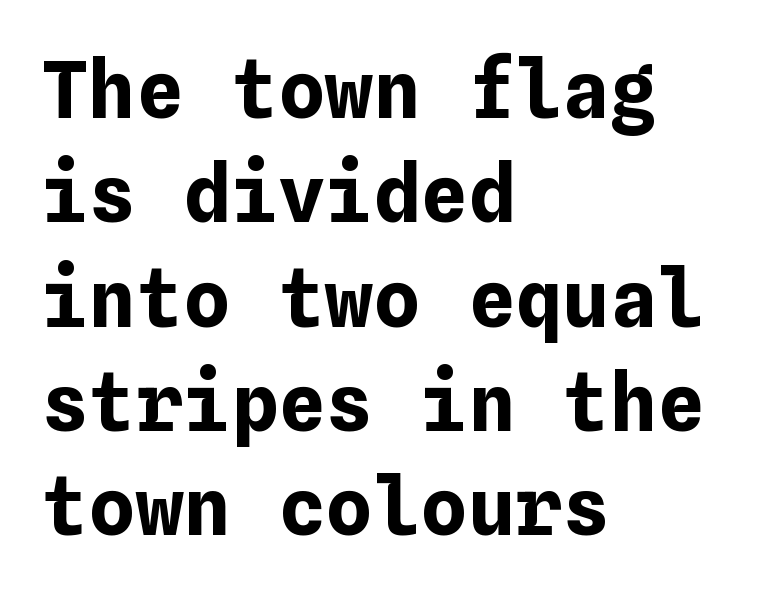
The image shows 79 px bold type, upright; set left-aligned, normal line spacing (1.32x), normal letter spacing, not underlined; low stroke contrast and a medium x-height.
